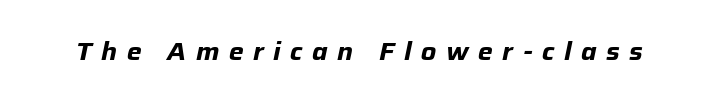
Q: Is the text bold? A: Yes.
Q: Is the text italic (slanted)? A: Yes, it leans right by about 12 degrees.
Q: Is the text underlined? A: No.
Q: Is the spacing between letters normal or unusually wide? A: Unusually wide.
